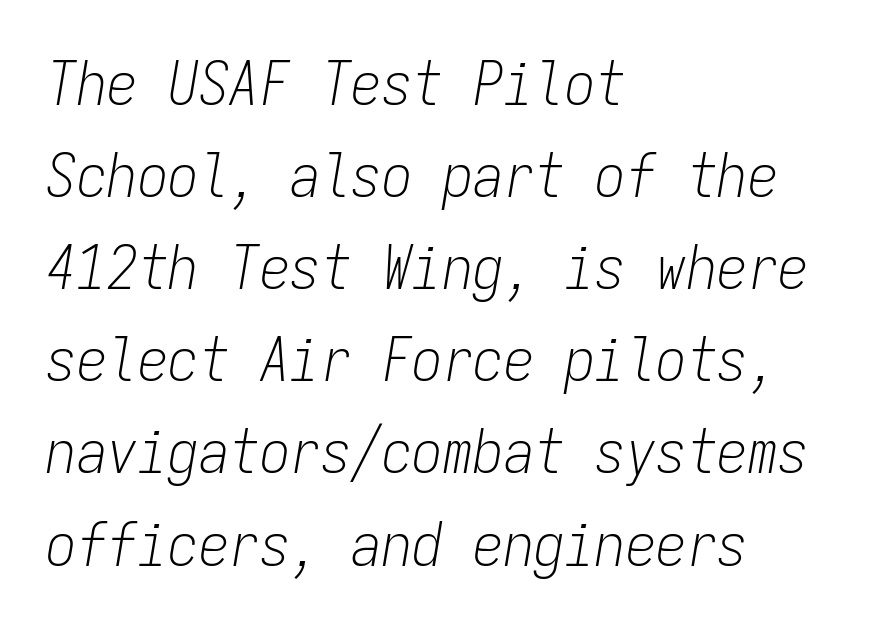
Q: Is the text bold? A: No.
Q: Is the text italic (slanted)? A: Yes, it leans right by about 9 degrees.
Q: Is the text underlined? A: No.
Q: How is the paragraph aligned? A: Left-aligned.
Q: Is the spacing between letters normal or unusually wide? A: Normal.
Q: Is the spacing between lines tight, normal or loose? A: Normal.
Q: Width (condensed, normal, or wide)? A: Condensed.
Q: Stroke contrast? A: Low.
Q: x-height? A: Medium.
Q: Monospaced? A: Yes.
